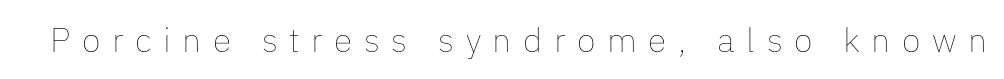
The typesetting does not lean heavy: it is not bold. Characters follow at a spacing far wider than the type designer built in. A roman cut, with each character standing at attention. A bare baseline throughout the passage. You could not count columns in this text — the font is proportionally spaced.
